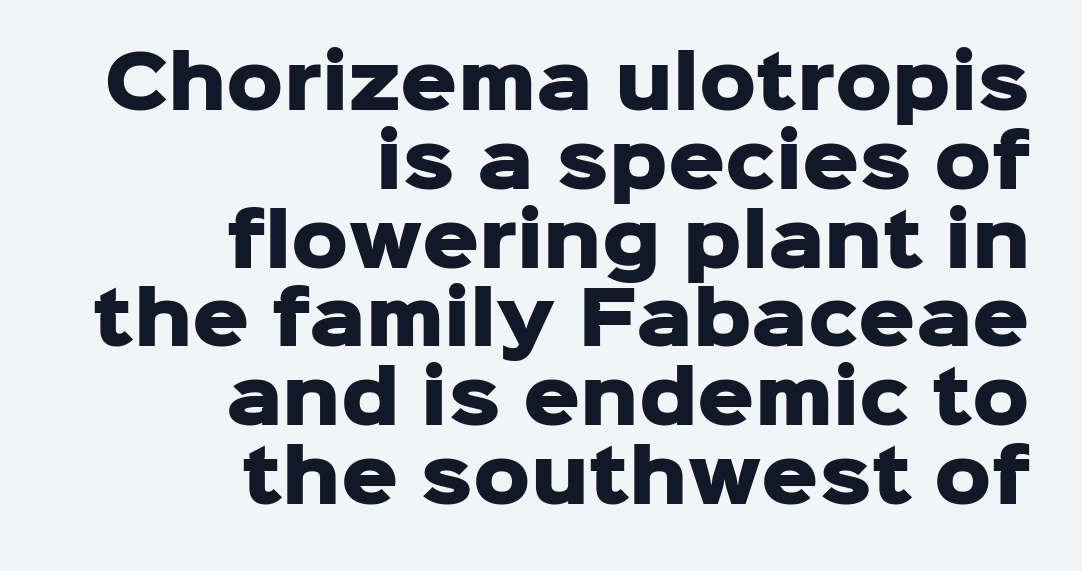
{"serif": "no", "italic": "no", "bold": "yes", "weight": "heavy", "width": "normal", "stroke_contrast": "low", "x_height": "medium", "monospaced": "no", "underline": "no", "align": "right", "line_spacing": "tight", "line_spacing_ratio": 1.11, "letter_spacing": "normal", "letter_spacing_em": 0.0, "glyph_px": 71}
